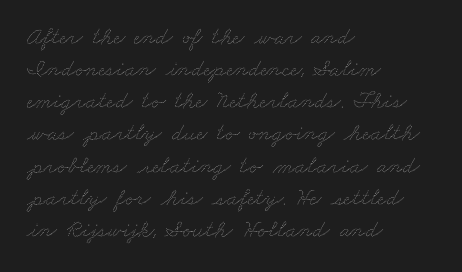
{"bold": "no", "underline": "no", "align": "left", "line_spacing": "normal", "line_spacing_ratio": 1.34, "letter_spacing": "normal", "letter_spacing_em": 0.0, "glyph_px": 24}
